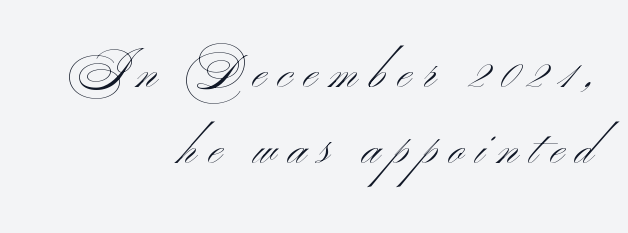
The image shows 47 px light, wide sans-serif type; set right-aligned, normal line spacing (1.61x), unusually wide letter spacing (+0.26 em), not underlined; medium stroke contrast and a small x-height.
